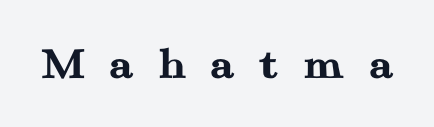
Q: Is the text bold? A: Yes.
Q: Is the text italic (slanted)? A: No, it is upright.
Q: Is the typeface a serif or a sans-serif typeface? A: Serif.
Q: Is the text underlined? A: No.
Q: Is the spacing between letters normal or unusually wide? A: Unusually wide.
Q: Width (condensed, normal, or wide)? A: Wide.
Q: Stroke contrast? A: Medium.
Q: x-height? A: Small.
Q: Monospaced? A: No.
